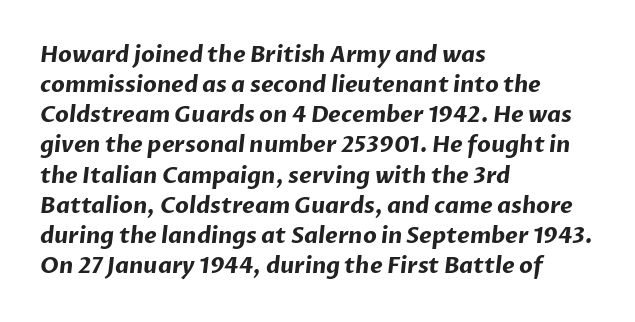
This rendering uses left alignment, leaving the right contour irregular. These words are printed bold, with thick strokes throughout. Honestly, there is no underline to notice here at all. Spacing between characters is what you'd get straight out of the box. Normally led — the rows are evenly, conventionally spaced.
